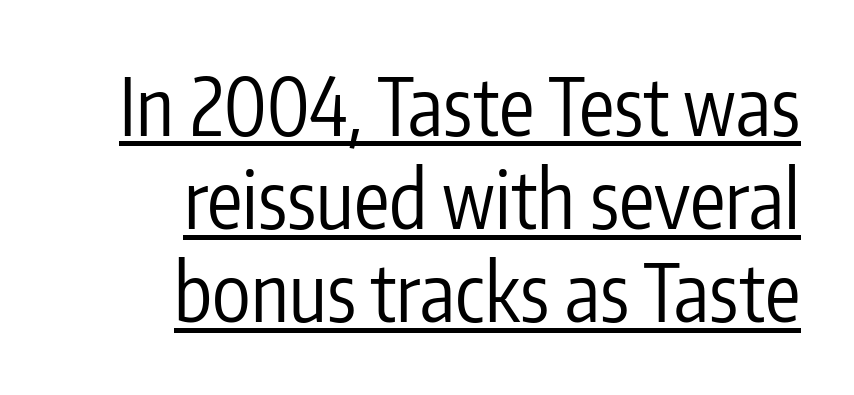
{"serif": "no", "italic": "no", "bold": "no", "weight": "regular", "width": "condensed", "stroke_contrast": "low", "x_height": "medium", "monospaced": "no", "underline": "yes", "align": "right", "line_spacing_ratio": 1.18, "letter_spacing": "normal", "letter_spacing_em": 0.0, "glyph_px": 79}
